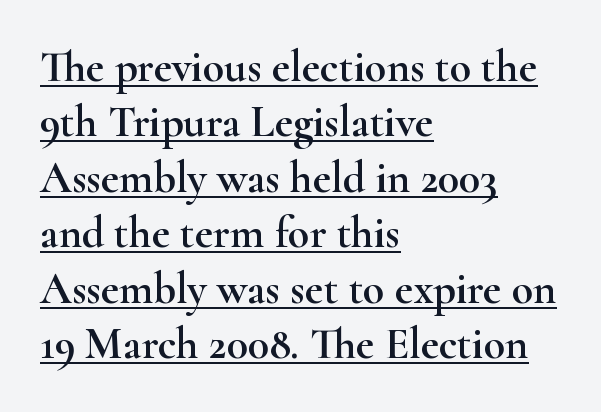
The image shows 44 px wide serif type, upright; set left-aligned, normal line spacing (1.26x), normal letter spacing, underlined; high stroke contrast and a small x-height.
